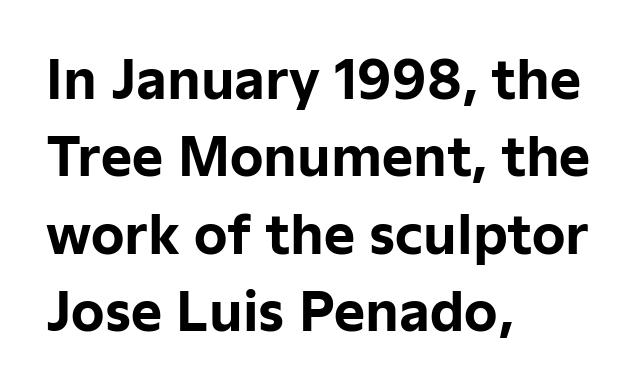
The image shows 53 px bold sans-serif type, upright; set left-aligned, normal line spacing (1.46x), normal letter spacing, not underlined; low stroke contrast and a medium x-height.
